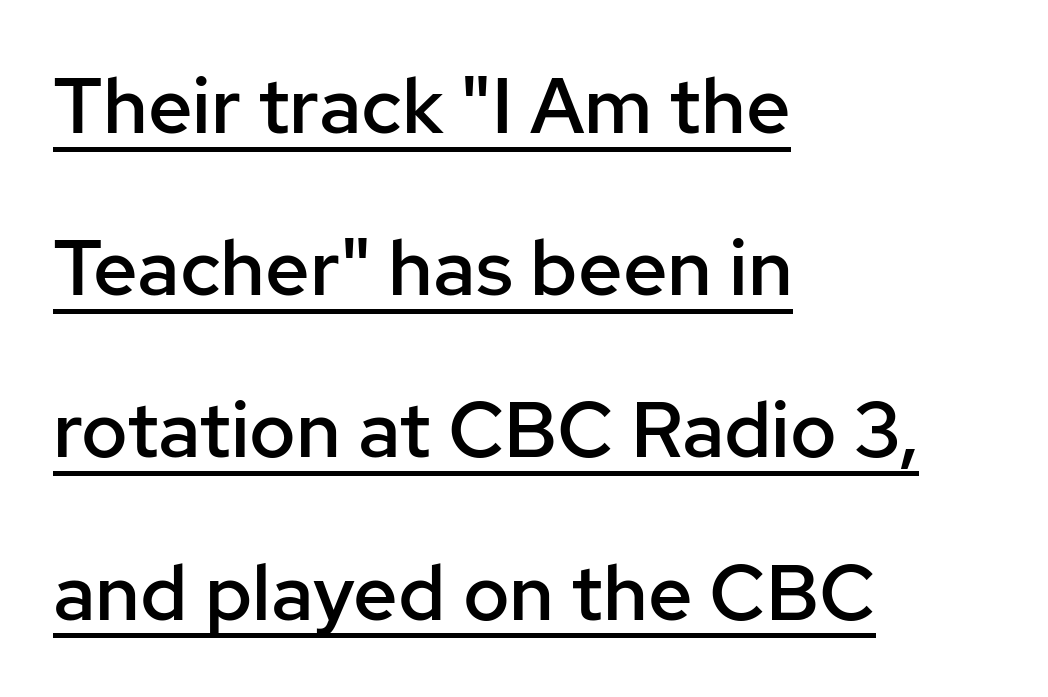
{"serif": "no", "italic": "no", "bold": "semi", "weight": "semibold", "width": "normal", "stroke_contrast": "low", "x_height": "medium", "monospaced": "no", "underline": "yes", "align": "left", "line_spacing": "loose", "line_spacing_ratio": 2.08, "letter_spacing": "normal", "letter_spacing_em": 0.0, "glyph_px": 78}
